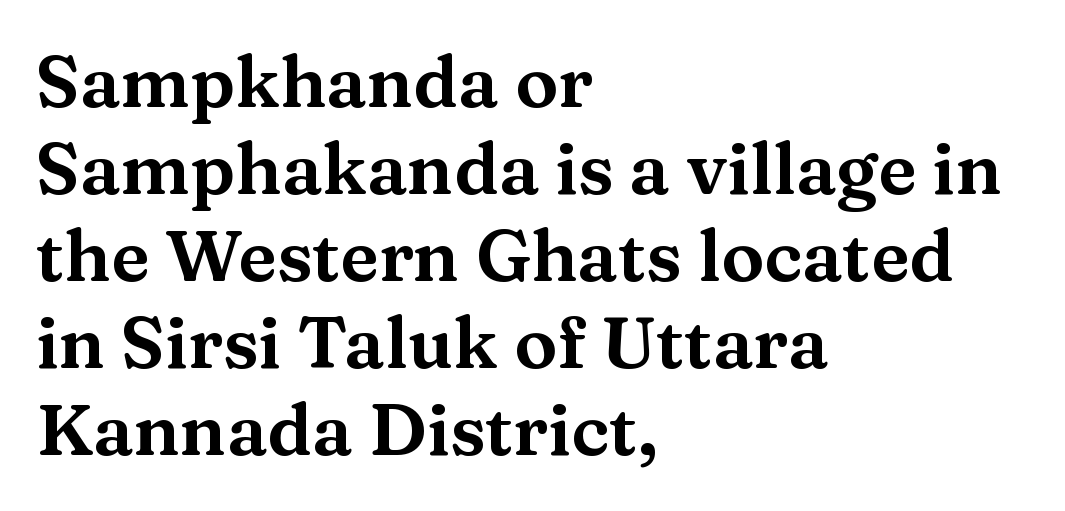
The image shows 72 px wide serif type, upright; set left-aligned, line spacing 1.21x, normal letter spacing, not underlined; medium stroke contrast and a medium x-height.
